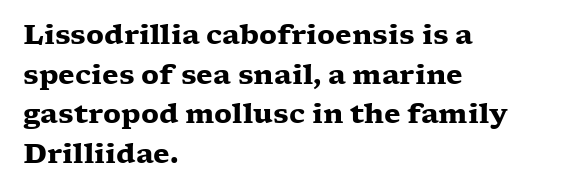
{"italic": "no", "bold": "yes", "underline": "no", "align": "left", "line_spacing": "normal", "line_spacing_ratio": 1.47, "letter_spacing": "normal", "letter_spacing_em": 0.0, "glyph_px": 27}
